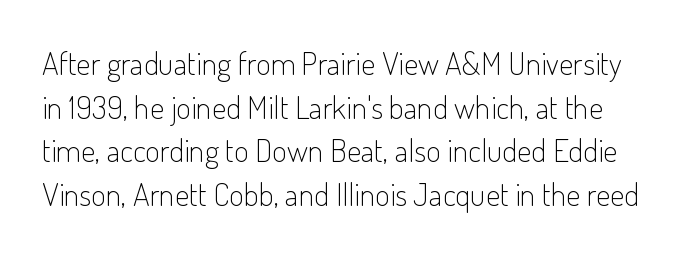
{"serif": "no", "italic": "no", "bold": "no", "weight": "light", "width": "condensed", "stroke_contrast": "low", "x_height": "small", "monospaced": "no", "underline": "no", "line_spacing": "normal", "line_spacing_ratio": 1.36, "letter_spacing": "normal", "letter_spacing_em": 0.0, "glyph_px": 32}
